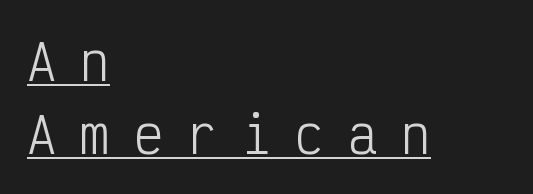
Interline gaps are of average width in this sample. Inter-character spacing is expanded well beyond the font's built-in metrics. The face used here appears with an underline applied. The specimen reads as upright at a glance.
